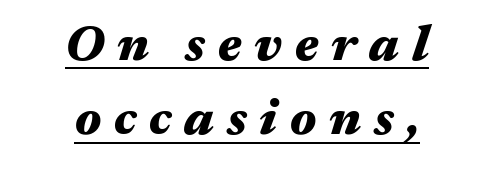
{"italic": "yes", "lean": "right", "slant_degrees": 17, "bold": "yes", "weight": "heavy", "width": "wide", "stroke_contrast": "medium", "x_height": "medium", "monospaced": "no", "underline": "yes", "align": "center", "line_spacing": "normal", "line_spacing_ratio": 1.46, "letter_spacing": "wide", "letter_spacing_em": 0.25, "glyph_px": 51}
